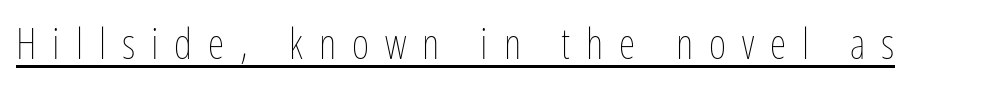
Q: Is the text bold? A: No.
Q: Is the text italic (slanted)? A: No, it is upright.
Q: Is the text underlined? A: Yes.
Q: Is the spacing between letters normal or unusually wide? A: Unusually wide.
Q: Width (condensed, normal, or wide)? A: Condensed.
Q: Stroke contrast? A: Low.
Q: x-height? A: Medium.
Q: Monospaced? A: No.
